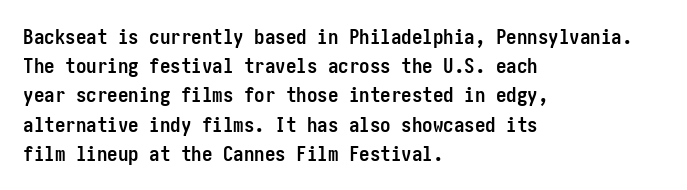
Q: Is the text bold? A: Yes.
Q: Is the text italic (slanted)? A: No, it is upright.
Q: Is the text underlined? A: No.
Q: How is the paragraph aligned? A: Left-aligned.
Q: Is the spacing between letters normal or unusually wide? A: Normal.
Q: Is the spacing between lines tight, normal or loose? A: Normal.
